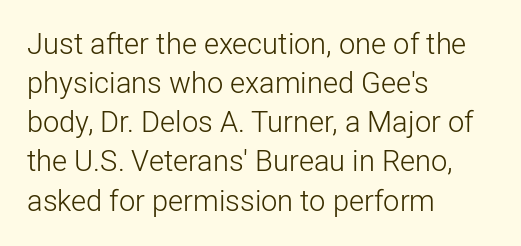
Normally led — the rows are evenly, conventionally spaced. Is the type heavy? It reads as light-to-regular instead. A roman cut, with each character standing at attention. Here the designer chose a conventional face with non-uniform glyph widths. Type style note: lacks serifs. Any mark beneath the type? The region is blank.
